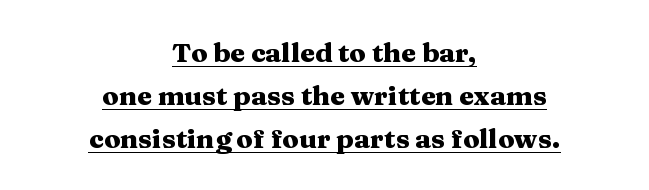
This rendering uses center alignment, leaving both contours irregular but symmetric. The horizontal fit of the characters is conventional and even. Strong, thick strokes mark this as bold type. Is there an underline? Yes — a line sits under the letters.
